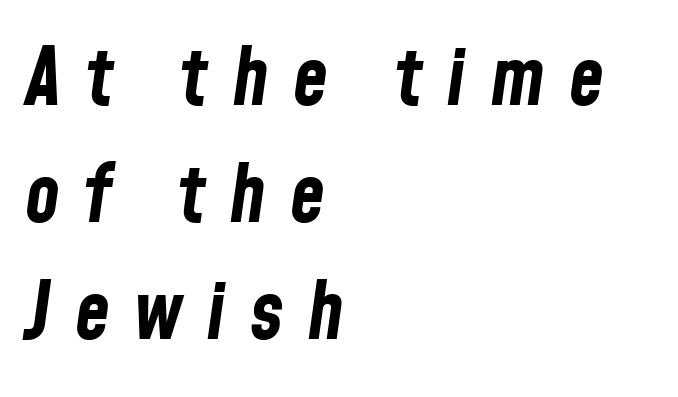
Q: Is the text bold? A: Yes.
Q: Is the text italic (slanted)? A: Yes, it leans right by about 8 degrees.
Q: Is the text underlined? A: No.
Q: How is the paragraph aligned? A: Left-aligned.
Q: Is the spacing between letters normal or unusually wide? A: Unusually wide.
Q: Is the spacing between lines tight, normal or loose? A: Normal.
Q: Width (condensed, normal, or wide)? A: Condensed.
Q: Stroke contrast? A: Low.
Q: x-height? A: Medium.
Q: Monospaced? A: No.
